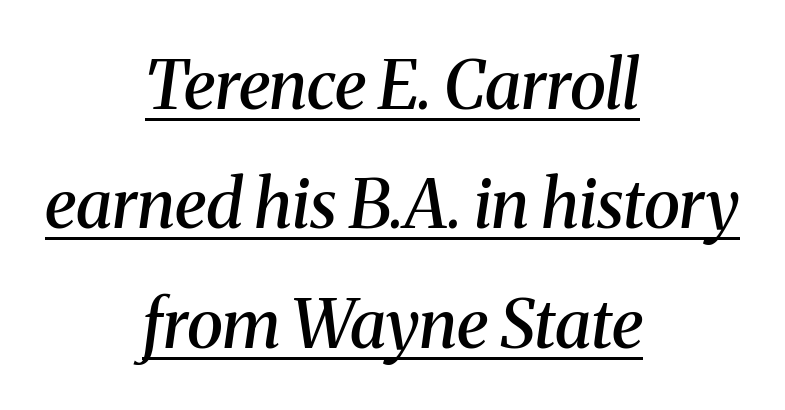
The image shows 67 px semibold serif type, italic (leaning right); set centered, line spacing 1.78x, normal letter spacing, underlined; medium stroke contrast and a medium x-height.
